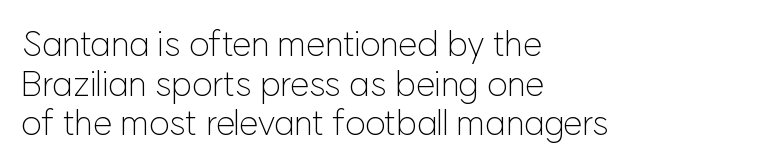
Letters have the restrained weight of plain body copy at most. The font's upright variant was chosen for this text. Note the varied advance widths — an 'i' is clearly narrower than an 'm'. The rendering uses a small line-height, squeezing the rows. The type family on display is of the sans-serif kind. Honestly, there is no underline to notice here at all.
